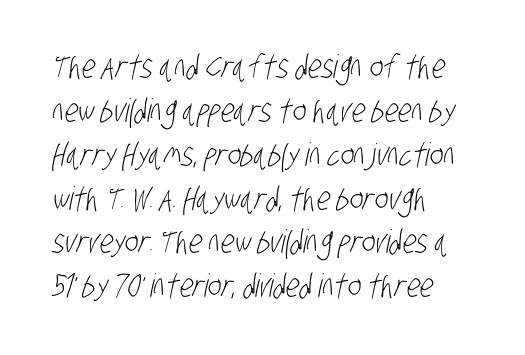
{"serif": "no", "bold": "no", "weight": "light", "width": "condensed", "stroke_contrast": "low", "x_height": "large", "monospaced": "no", "underline": "no", "align": "left", "line_spacing": "normal", "line_spacing_ratio": 1.37, "letter_spacing": "normal", "letter_spacing_em": 0.0, "glyph_px": 32}
